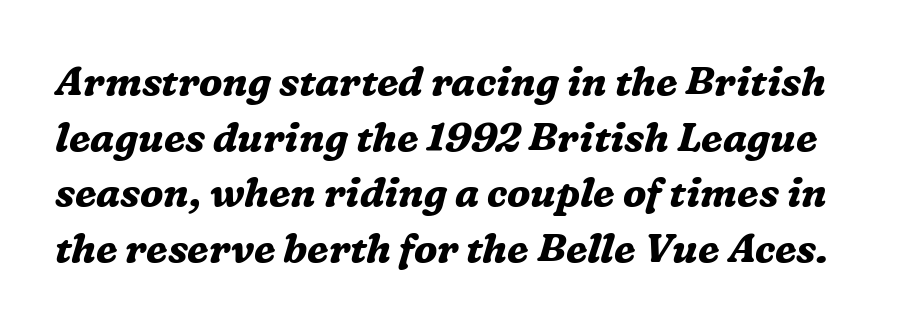
The letters are bold, with thick, heavy strokes. Character widths vary here, with narrow letters taking less room than wide ones. Tracking value appears to be zero — textbook default spacing. Check where the strokes stop: tiny serifs finish them off.
